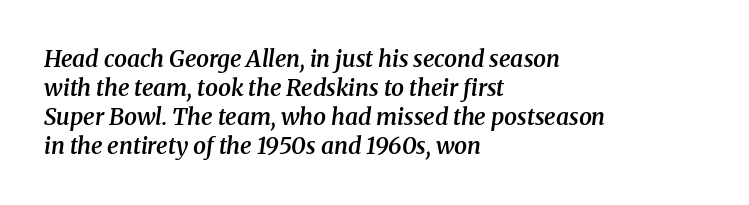
{"italic": "yes", "lean": "right", "slant_degrees": 8, "bold": "semi", "underline": "no", "align": "left", "line_spacing": "normal", "line_spacing_ratio": 1.26, "letter_spacing": "normal", "letter_spacing_em": 0.0, "glyph_px": 23}
